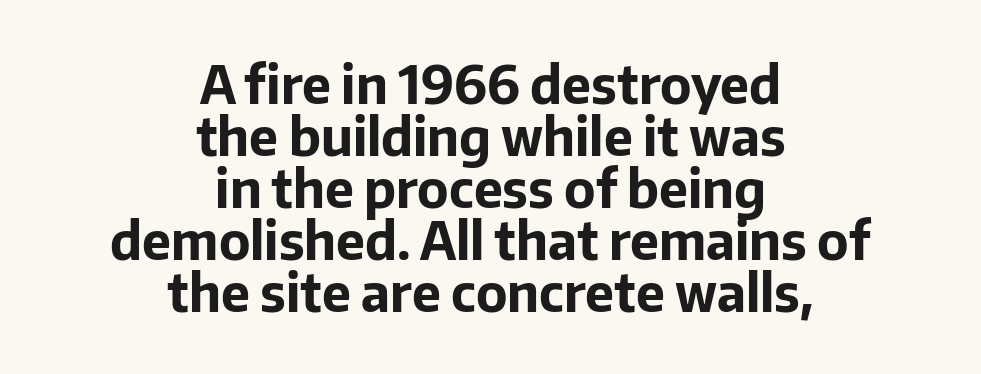
Q: Is the text bold? A: Yes.
Q: Is the text italic (slanted)? A: No, it is upright.
Q: Is the typeface a serif or a sans-serif typeface? A: Sans-serif.
Q: Is the text underlined? A: No.
Q: How is the paragraph aligned? A: Centered.
Q: Is the spacing between letters normal or unusually wide? A: Normal.
Q: Is the spacing between lines tight, normal or loose? A: Tight.
Q: Width (condensed, normal, or wide)? A: Normal.
Q: Stroke contrast? A: Low.
Q: x-height? A: Medium.
Q: Monospaced? A: No.
